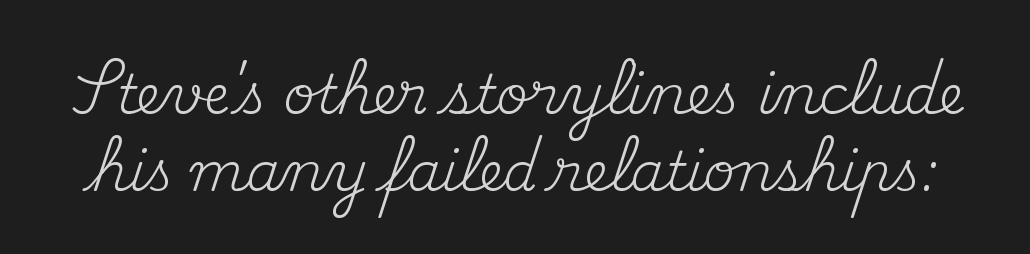
Q: Is the text bold? A: No.
Q: Is the text italic (slanted)? A: Yes.
Q: Is the typeface a serif or a sans-serif typeface? A: Serif.
Q: Is the text underlined? A: No.
Q: Is the spacing between letters normal or unusually wide? A: Normal.
Q: Is the spacing between lines tight, normal or loose? A: Normal.
Q: Width (condensed, normal, or wide)? A: Normal.
Q: Stroke contrast? A: Medium.
Q: x-height? A: Small.
Q: Monospaced? A: No.
